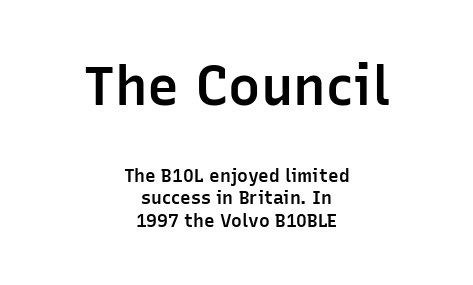
There is no visible air inserted between adjacent glyphs. This rendering features lettering with no underline. The earlier block is typeset at a bigger size than the later block. Rows of type keep a routine distance in the vertical direction.
